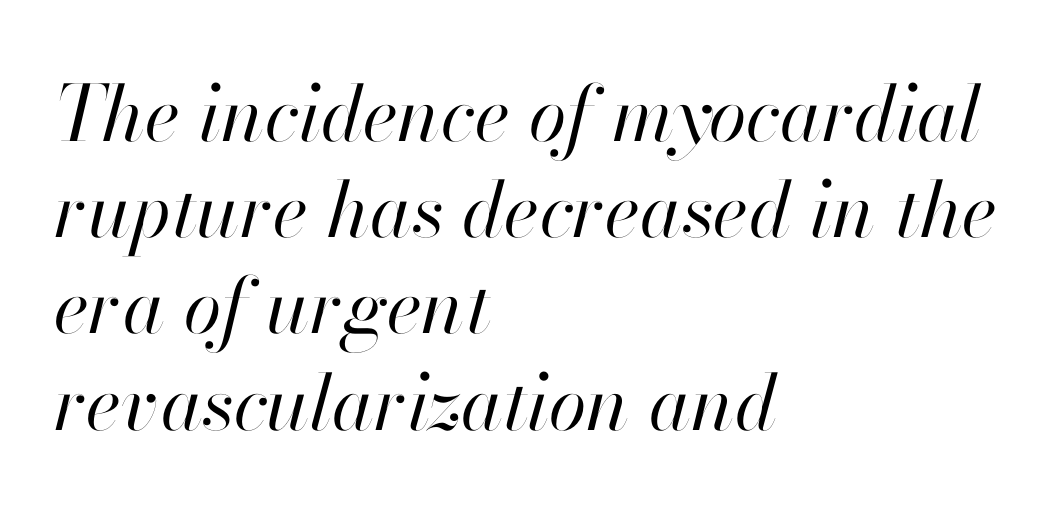
Rendered with sloped, italic letterforms. Do the characters align in a grid? No, the font is proportional. Spacing between characters is what you'd get straight out of the box. Leading: standard.
